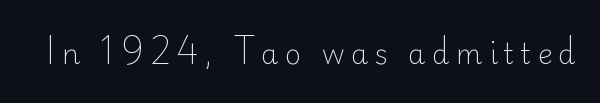
{"serif": "no", "italic": "no", "bold": "no", "weight": "light", "width": "normal", "stroke_contrast": "low", "x_height": "small", "monospaced": "no", "underline": "no", "letter_spacing": "wide", "letter_spacing_em": 0.22, "glyph_px": 28}
